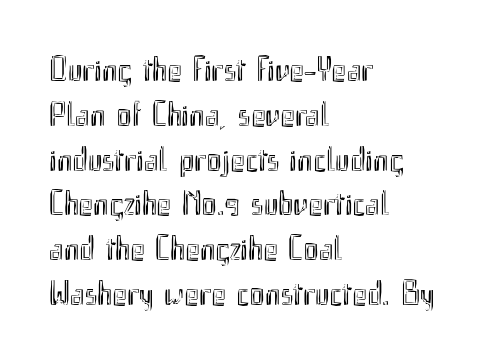
If you drew a ruler down the left edge, every line would touch it. Vertical strokes here are truly vertical. Rule under the text: the space is simply empty. These lines sit exactly where default settings would place them. Caption: standard tracking, unaltered.
